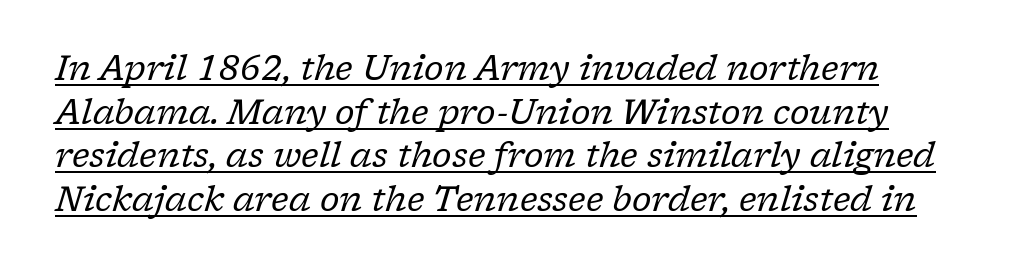
{"serif": "yes", "italic": "yes", "lean": "right", "slant_degrees": 17, "bold": "no", "weight": "regular", "width": "normal", "stroke_contrast": "low", "x_height": "medium", "monospaced": "no", "underline": "yes", "line_spacing": "normal", "line_spacing_ratio": 1.28, "letter_spacing": "normal", "letter_spacing_em": 0.0, "glyph_px": 34}
